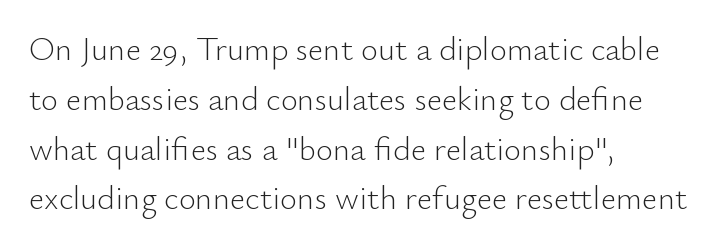
The image shows 33 px light sans-serif type, upright; set left-aligned, normal line spacing (1.51x), normal letter spacing, not underlined; low stroke contrast and a small x-height.
